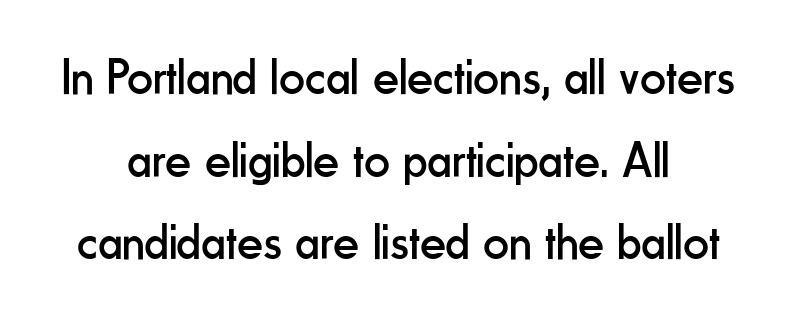
The image shows 51 px regular-weight, condensed sans-serif type, upright; set normal line spacing (1.62x), normal letter spacing, not underlined; low stroke contrast and a small x-height.
